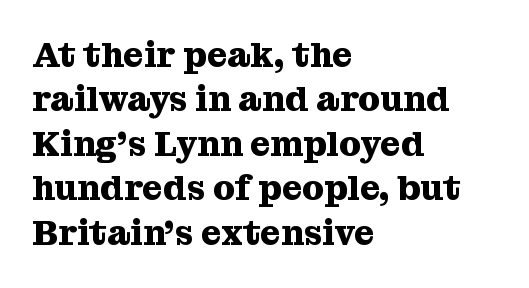
Line starts are locked; line ends wander. A typesetter would label this face a serif. Every stem runs plumb, perpendicular to the baseline. Honestly, the letter spacing is just normal — you wouldn't notice it.
